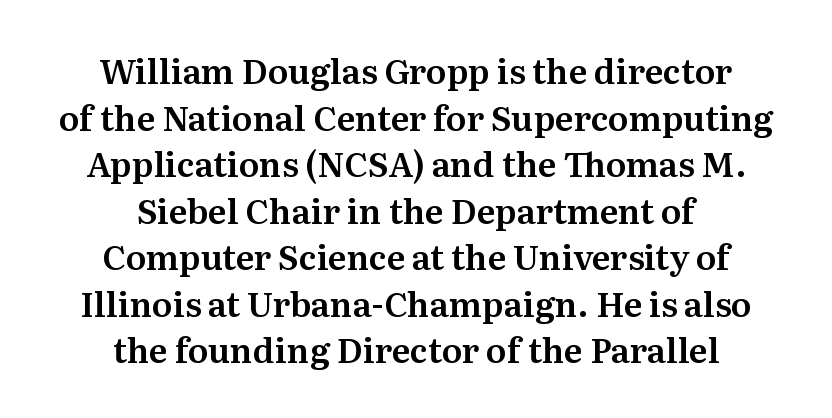
The image shows 34 px serif type, upright; set centered, normal line spacing (1.37x), normal letter spacing, not underlined; medium stroke contrast and a medium x-height.
